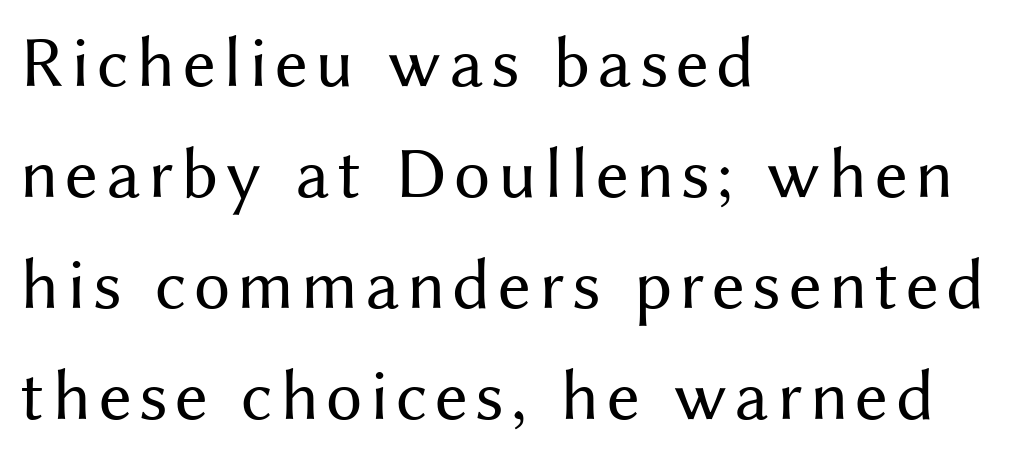
Q: Is the text bold? A: No.
Q: Is the text italic (slanted)? A: No, it is upright.
Q: Is the typeface a serif or a sans-serif typeface? A: Sans-serif.
Q: Is the text underlined? A: No.
Q: How is the paragraph aligned? A: Left-aligned.
Q: Is the spacing between lines tight, normal or loose? A: Normal.
Q: Width (condensed, normal, or wide)? A: Normal.
Q: Stroke contrast? A: Medium.
Q: x-height? A: Medium.
Q: Monospaced? A: No.
